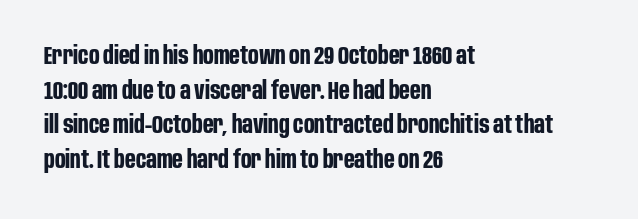
{"italic": "no", "bold": "yes", "underline": "no", "align": "left", "line_spacing": "normal", "line_spacing_ratio": 1.39, "letter_spacing": "normal", "letter_spacing_em": 0.0, "glyph_px": 25}
